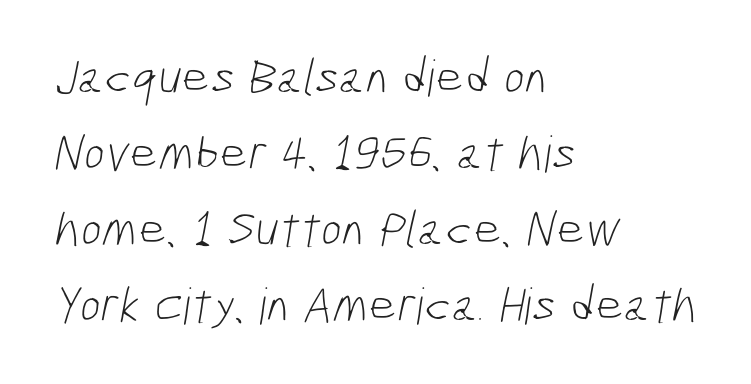
The image shows 50 px light, condensed sans-serif type; set left-aligned, normal line spacing (1.52x), normal letter spacing, not underlined; low stroke contrast and a medium x-height.
